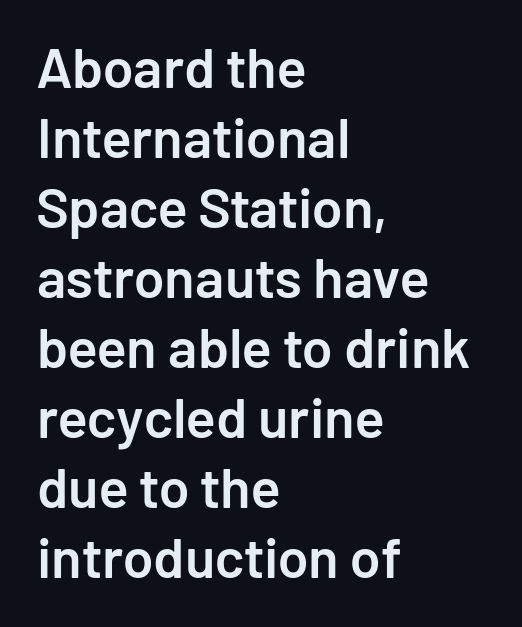
Compared with typical body copy, the letter spacing here is the same. Visually the block forms a straight wall on the left and a jagged coastline on the right. The letters carry no serifs — their stems end cleanly without finishing strokes. The passage shown is semibold, sitting just below true bold. Beneath every word, the page is bare.
